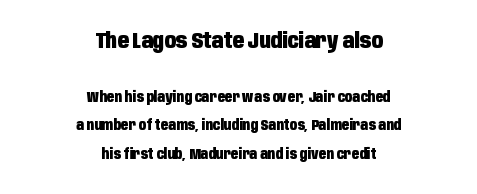
The image shows 21 px bold type, upright; set centered, loose line spacing (2.02x), normal letter spacing, not underlined; the first (top) block is 1.5x larger.
